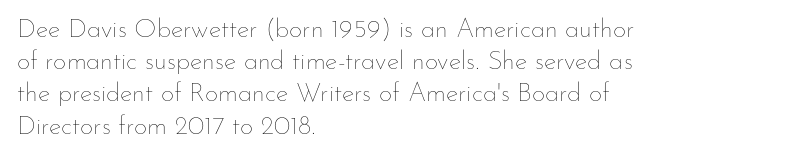
Q: Is the text bold? A: No.
Q: Is the text italic (slanted)? A: No, it is upright.
Q: Is the text underlined? A: No.
Q: How is the paragraph aligned? A: Left-aligned.
Q: Is the spacing between letters normal or unusually wide? A: Normal.
